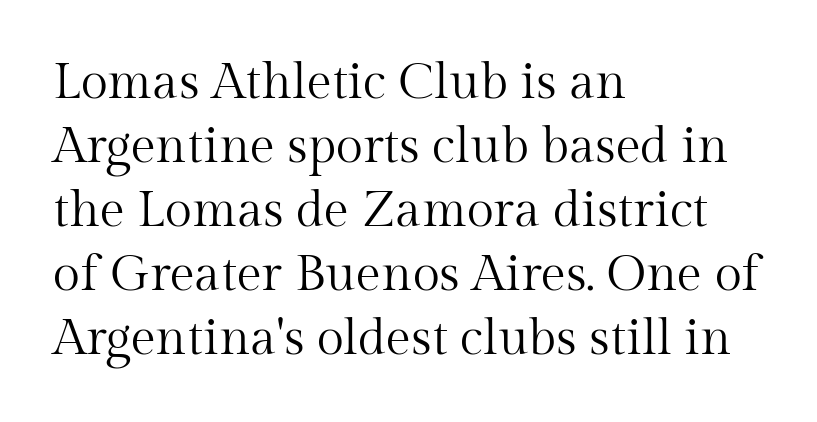
The image shows 50 px regular-weight serif type, upright; set left-aligned, normal line spacing (1.28x), normal letter spacing, not underlined; medium stroke contrast and a medium x-height.
